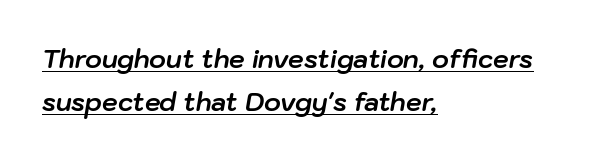
{"italic": "yes", "lean": "right", "slant_degrees": 10, "bold": "yes", "underline": "yes", "align": "left", "line_spacing_ratio": 1.72, "letter_spacing": "normal", "letter_spacing_em": 0.0, "glyph_px": 25}
